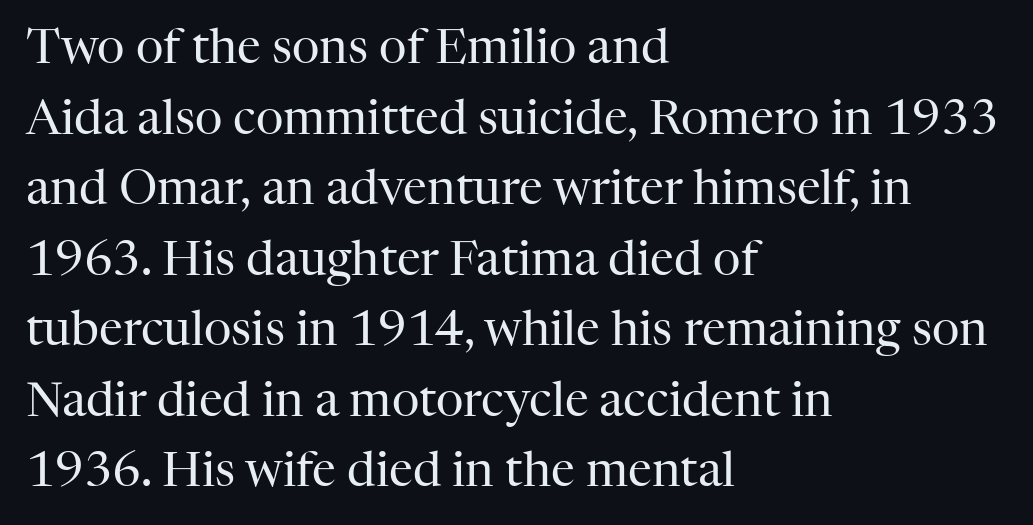
In terms of letterform style, serifs are clearly present. A normal amount of white space separates one row of letters from the next. If you drew a line through each stem, it would be perfectly vertical. The letters sit at their default tracking, neither squeezed nor spread. Underlining? Definitely not there.
